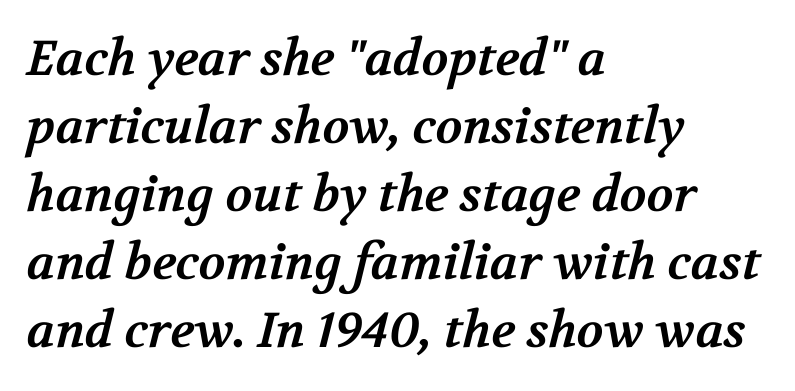
Casual observation: everything's shoved over to the left. Look at the stroke-to-counter ratio: heavy, a bold. Here the designer chose a conventional face with non-uniform glyph widths. Observe the serifs anchoring each vertical stroke in this sample.
